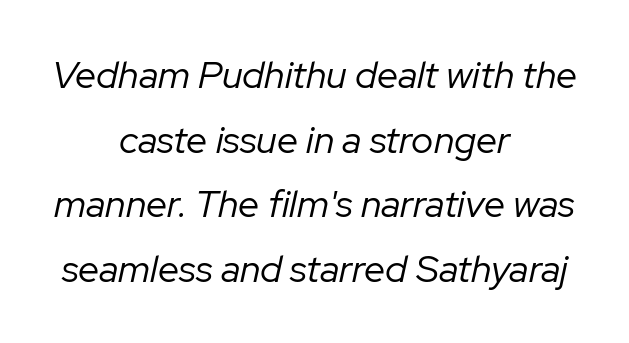
Q: Is the text bold? A: No.
Q: Is the text italic (slanted)? A: Yes, it leans right by about 12 degrees.
Q: Is the text underlined? A: No.
Q: How is the paragraph aligned? A: Centered.
Q: Is the spacing between letters normal or unusually wide? A: Normal.
Q: Is the spacing between lines tight, normal or loose? A: Normal.
Q: Width (condensed, normal, or wide)? A: Normal.
Q: Stroke contrast? A: Low.
Q: x-height? A: Medium.
Q: Monospaced? A: No.
